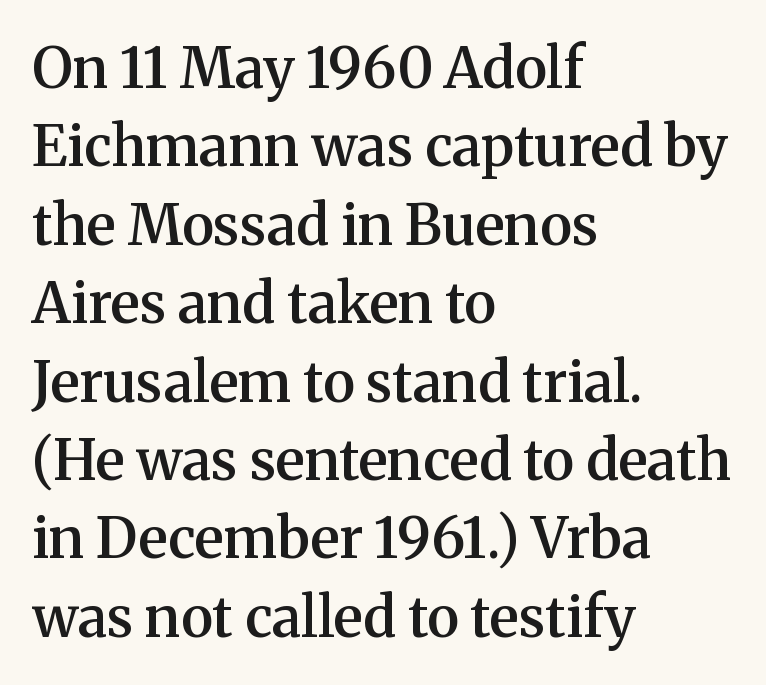
The image shows 56 px semibold serif type, upright; set left-aligned, normal line spacing (1.4x), normal letter spacing, not underlined; medium stroke contrast and a medium x-height.
